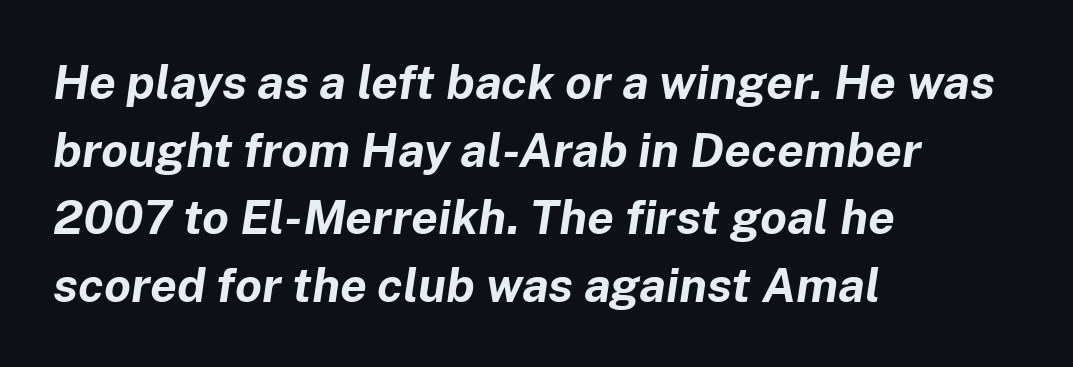
The rag falls on the right side of this text block. The face used here is proportionally spaced, like ordinary book or web type. A typesetter would call this leading conventional body-copy spacing. Tracking value appears to be zero — textbook default spacing.
